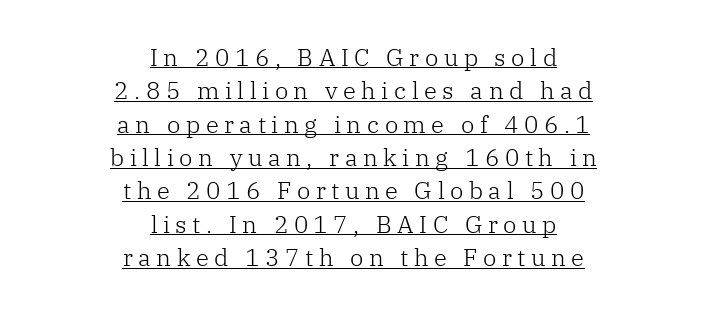
Each line of the rendering has a horizontal stroke beneath the glyphs. Is the type heavy? It reads as light-to-regular instead. In terms of posture, this sample is upright. The whitespace from short lines is split evenly between both sides. The passage shown stacks its lines at a standard gap.
